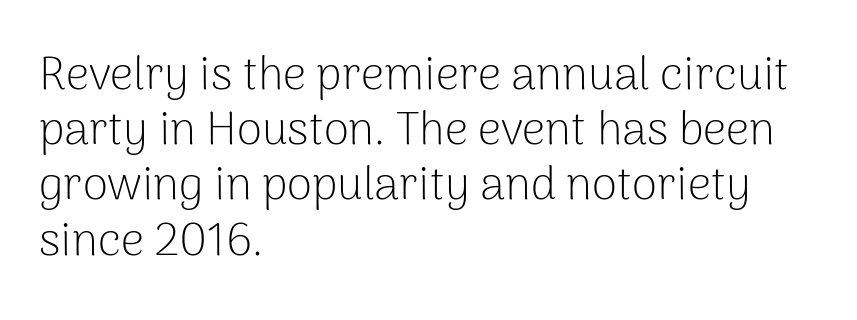
{"serif": "no", "italic": "no", "bold": "no", "weight": "light", "width": "normal", "stroke_contrast": "low", "x_height": "medium", "monospaced": "no", "underline": "no", "align": "left", "line_spacing_ratio": 1.2, "letter_spacing": "normal", "letter_spacing_em": 0.0, "glyph_px": 46}
